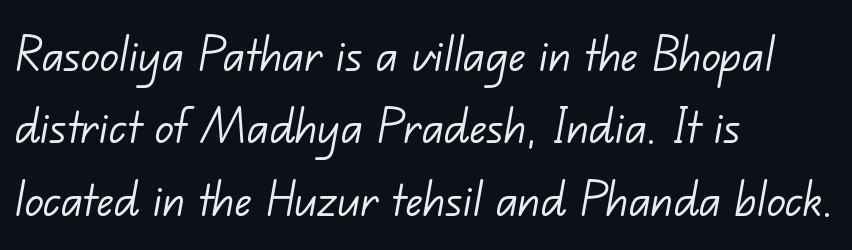
{"serif": "no", "bold": "no", "weight": "light", "width": "normal", "stroke_contrast": "low", "x_height": "small", "monospaced": "no", "underline": "no", "align": "left", "line_spacing": "normal", "line_spacing_ratio": 1.27, "letter_spacing": "normal", "letter_spacing_em": 0.0, "glyph_px": 57}
